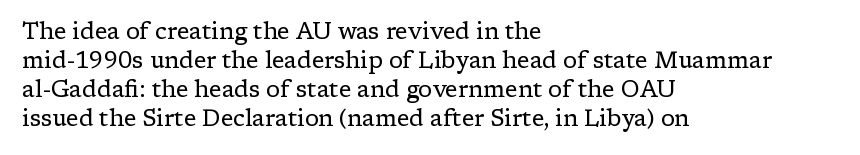
The image shows 23 px text type, upright; set left-aligned, normal line spacing (1.26x), normal letter spacing, not underlined.
